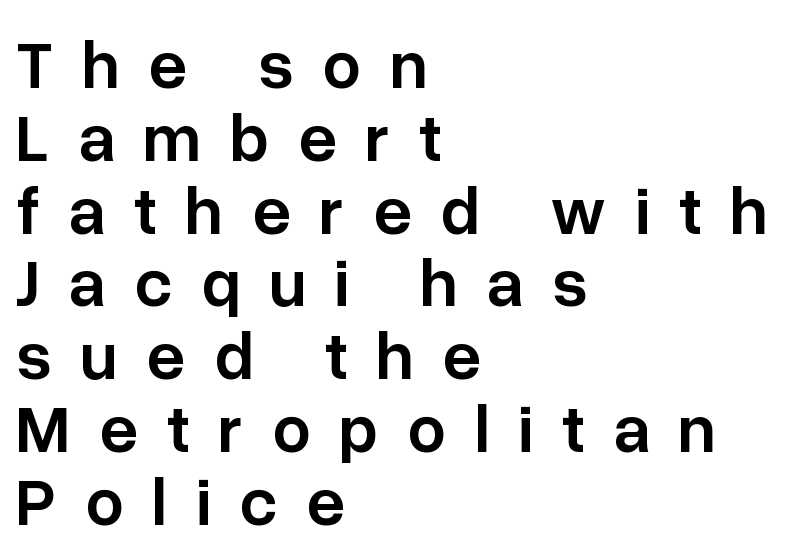
The image shows 68 px semibold sans-serif type, upright; set left-aligned, tight line spacing (1.07x), unusually wide letter spacing (+0.42 em), not underlined; low stroke contrast and a medium x-height.
